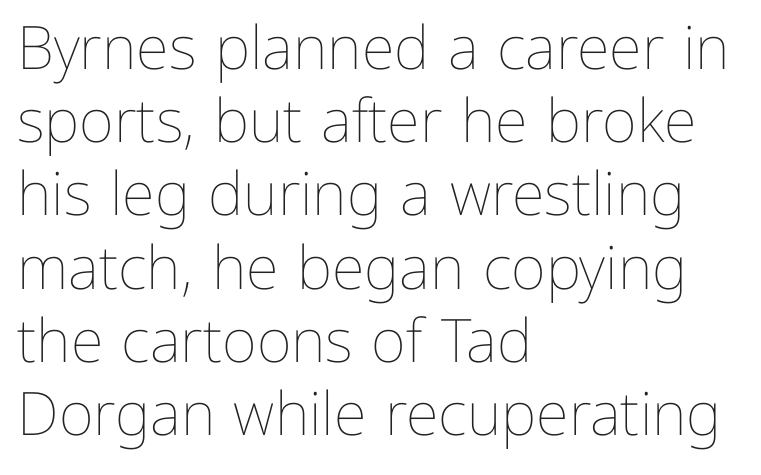
Q: Is the text bold? A: No.
Q: Is the text italic (slanted)? A: No, it is upright.
Q: Is the text underlined? A: No.
Q: How is the paragraph aligned? A: Left-aligned.
Q: Is the spacing between letters normal or unusually wide? A: Normal.
Q: Width (condensed, normal, or wide)? A: Normal.
Q: Stroke contrast? A: Low.
Q: x-height? A: Medium.
Q: Monospaced? A: No.
